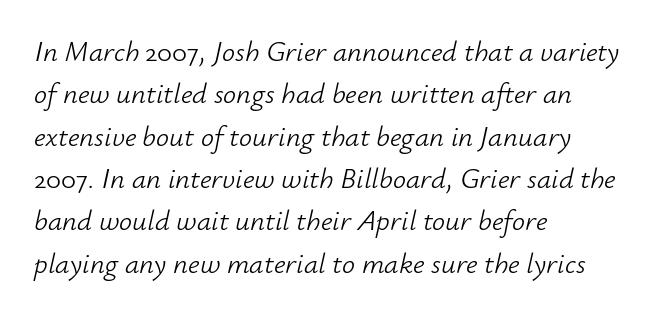
Rows of type keep a routine distance in the vertical direction. Bare-footed words on every line. This sample uses plain, unmodified letter spacing. Think of a printed novel: that variable character pitch is what you see here.
